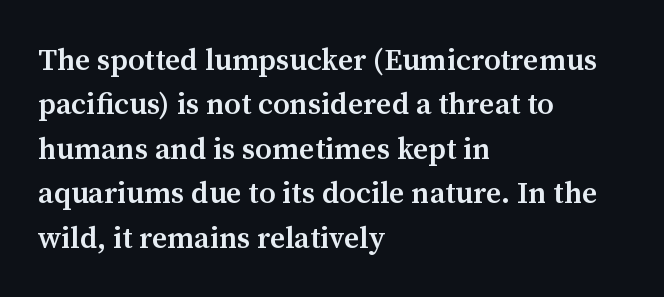
The image shows 30 px semibold serif type, upright; set left-aligned, normal line spacing (1.48x), normal letter spacing, not underlined; medium stroke contrast and a medium x-height.
